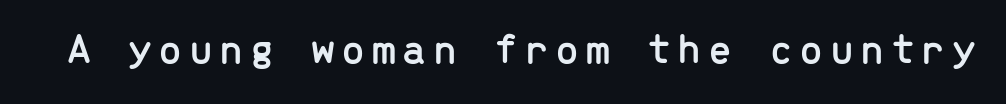
The image shows 43 px sans-serif type, upright, monospaced; set not underlined; low stroke contrast and a medium x-height.
